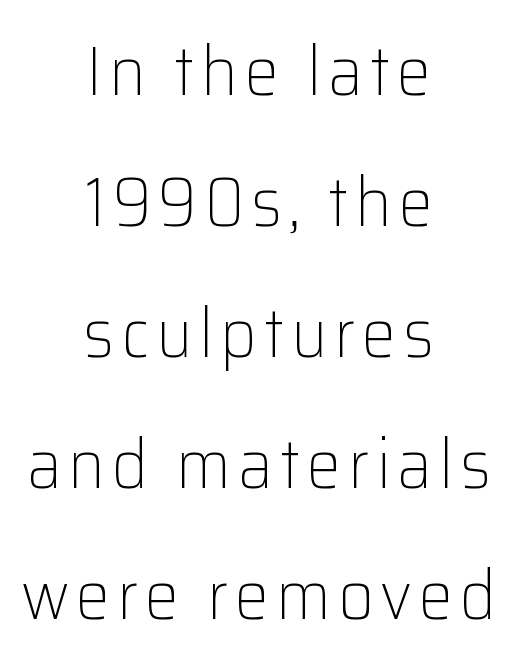
The image shows 69 px light sans-serif type, upright; set centered, loose line spacing (1.9x), not underlined; low stroke contrast and a medium x-height.
